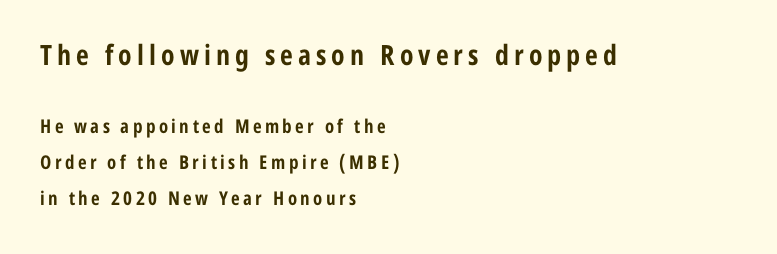
If you drew a ruler down the left edge, every line would touch it. A bare baseline throughout the passage. No feet cap the strokes, marking this as sans-serif type. Varying glyph widths throughout — classic text-font behaviour.
